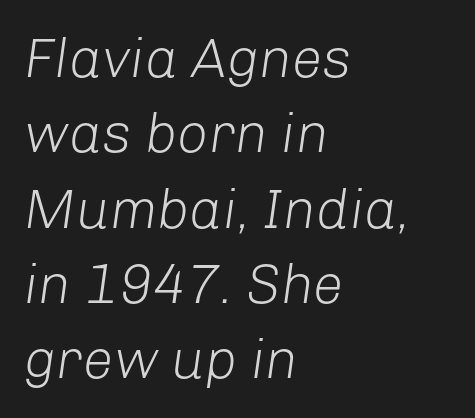
Q: Is the text bold? A: No.
Q: Is the text italic (slanted)? A: Yes, it leans right by about 8 degrees.
Q: Is the text underlined? A: No.
Q: How is the paragraph aligned? A: Left-aligned.
Q: Is the spacing between letters normal or unusually wide? A: Normal.
Q: Is the spacing between lines tight, normal or loose? A: Normal.
Q: Width (condensed, normal, or wide)? A: Normal.
Q: Stroke contrast? A: Low.
Q: x-height? A: Medium.
Q: Monospaced? A: No.
